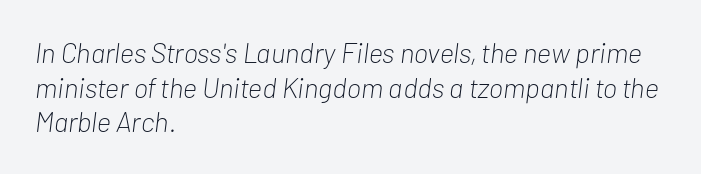
The passage shown leans; its letterforms are oblique. No extra tracking has been applied to these lines. The font sits on the lighter half of the weight spectrum, regular included. A clean baseline with only descenders dipping below it. Note the varied advance widths — an 'i' is clearly narrower than an 'm'.
